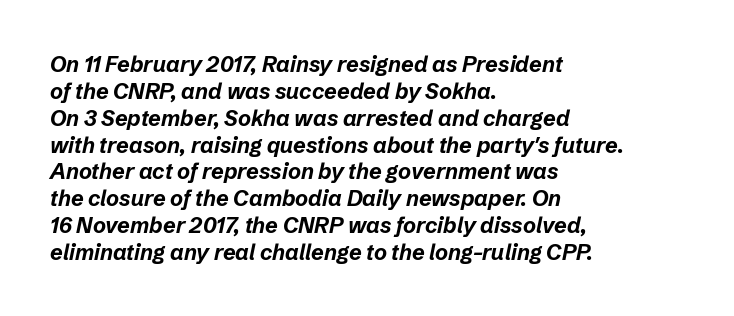
Q: Is the text bold? A: Yes.
Q: Is the text italic (slanted)? A: Yes, it leans right by about 12 degrees.
Q: Is the text underlined? A: No.
Q: How is the paragraph aligned? A: Left-aligned.
Q: Is the spacing between letters normal or unusually wide? A: Normal.
